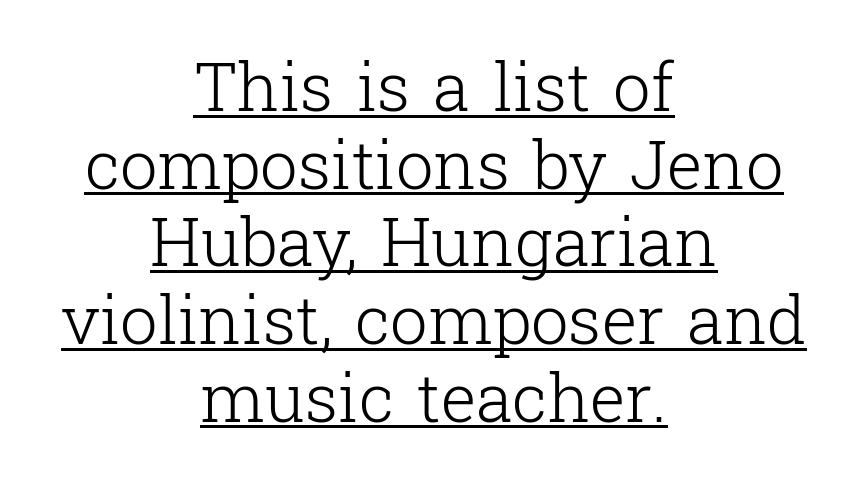
{"serif": "yes", "italic": "no", "bold": "no", "weight": "light", "width": "normal", "stroke_contrast": "low", "x_height": "medium", "monospaced": "no", "underline": "yes", "align": "center", "line_spacing_ratio": 1.16, "letter_spacing": "normal", "letter_spacing_em": 0.0, "glyph_px": 67}
